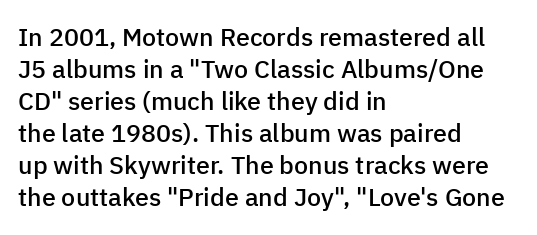
The image shows 25 px text type, upright; set left-aligned, normal line spacing (1.28x), normal letter spacing, not underlined.
